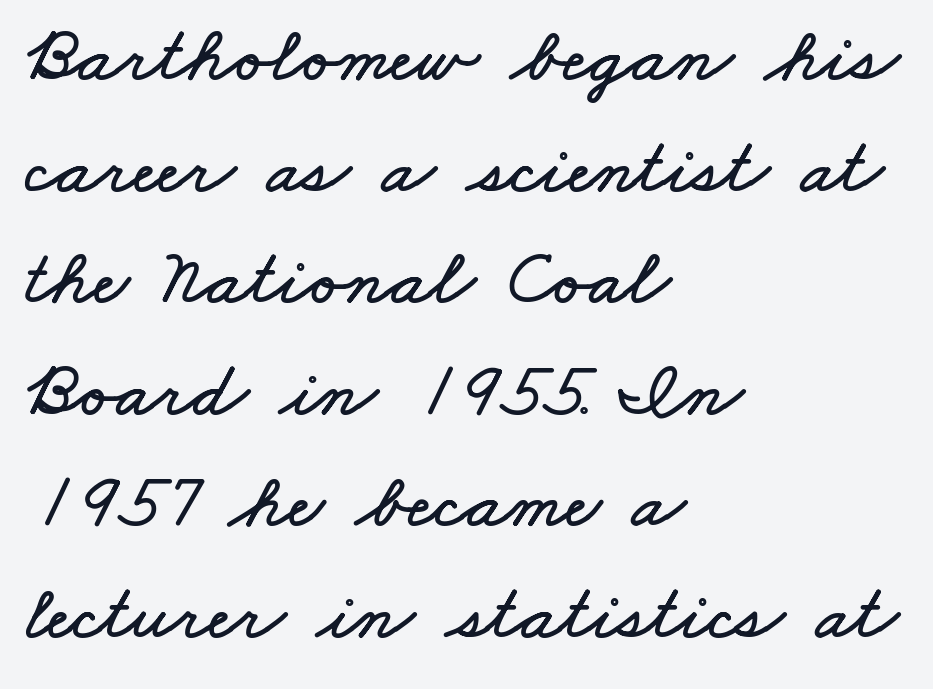
A clean baseline with only descenders dipping below it. Letter spacing: default. A typesetter would call this proportional, since set widths differ per character. The block of text has a typical density, with ordinary space between rows. Line starts are locked; line ends wander.
